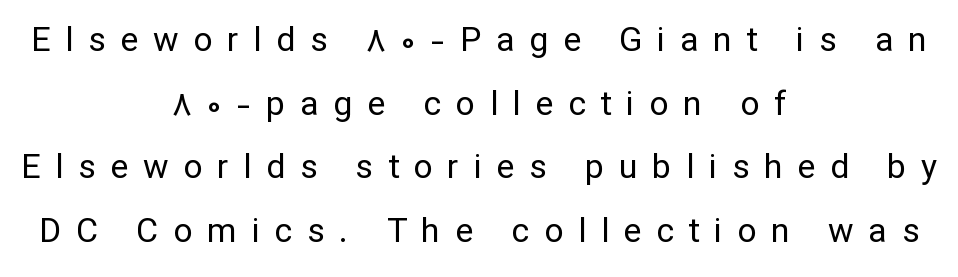
Q: Is the text bold? A: No.
Q: Is the text italic (slanted)? A: No, it is upright.
Q: Is the typeface a serif or a sans-serif typeface? A: Sans-serif.
Q: Is the text underlined? A: No.
Q: How is the paragraph aligned? A: Centered.
Q: Is the spacing between letters normal or unusually wide? A: Unusually wide.
Q: Width (condensed, normal, or wide)? A: Normal.
Q: Stroke contrast? A: Low.
Q: x-height? A: Medium.
Q: Monospaced? A: No.
